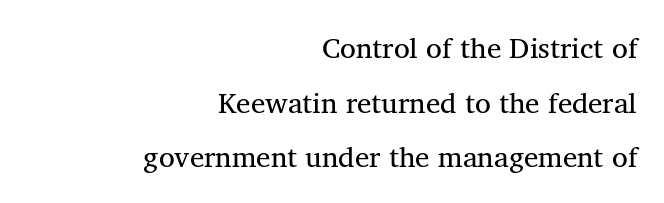
{"serif": "yes", "bold": "no", "weight": "regular", "width": "normal", "stroke_contrast": "medium", "x_height": "medium", "monospaced": "no", "underline": "no", "align": "right", "line_spacing_ratio": 1.88, "letter_spacing": "normal", "letter_spacing_em": 0.0, "glyph_px": 29}
